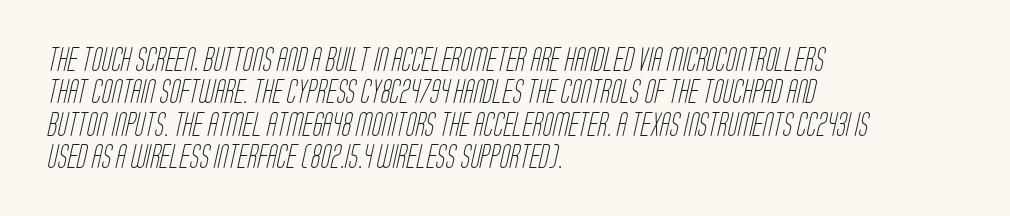
{"bold": "no", "underline": "no", "align": "left", "line_spacing": "normal", "line_spacing_ratio": 1.41, "letter_spacing": "normal", "letter_spacing_em": 0.0, "glyph_px": 23}
